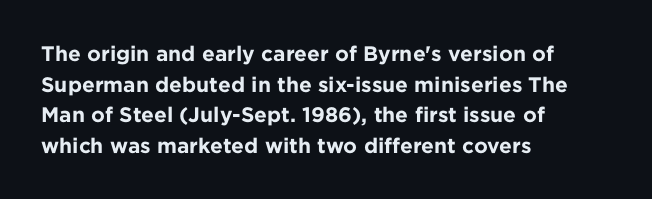
{"italic": "no", "bold": "yes", "underline": "no", "align": "left", "line_spacing": "normal", "line_spacing_ratio": 1.46, "letter_spacing": "normal", "letter_spacing_em": 0.0, "glyph_px": 21}
